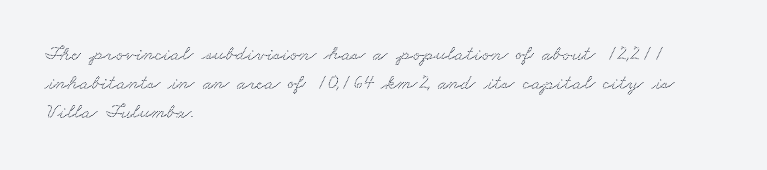
{"underline": "no", "align": "left", "line_spacing": "normal", "line_spacing_ratio": 1.37, "letter_spacing": "normal", "letter_spacing_em": 0.0, "glyph_px": 21}
